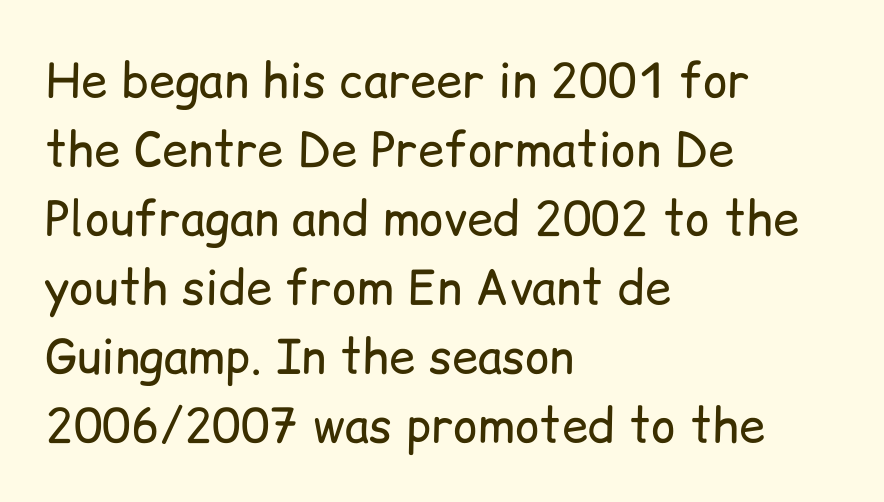
The image shows 47 px regular-weight sans-serif type, upright; set left-aligned, normal line spacing (1.47x), normal letter spacing, not underlined; low stroke contrast and a medium x-height.
